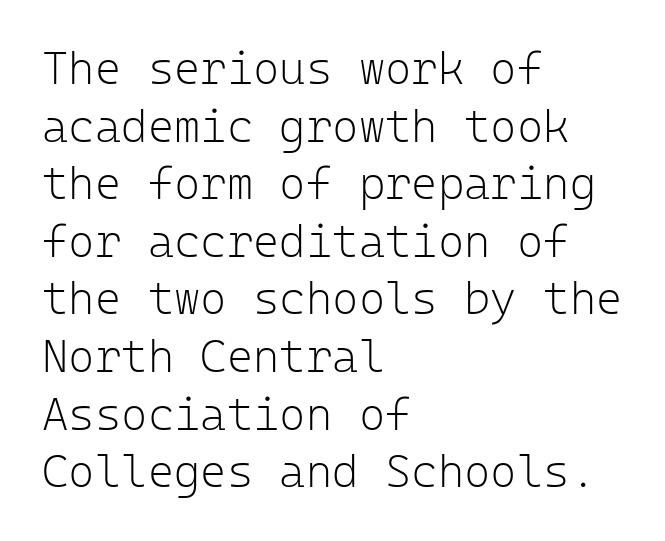
{"serif": "no", "italic": "no", "bold": "no", "weight": "light", "width": "normal", "stroke_contrast": "low", "x_height": "medium", "monospaced": "yes", "underline": "no", "align": "left", "line_spacing": "normal", "line_spacing_ratio": 1.28, "letter_spacing": "normal", "letter_spacing_em": 0.0, "glyph_px": 45}
